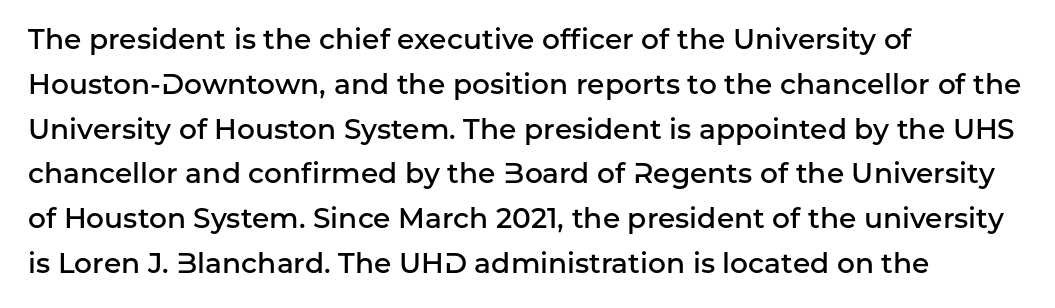
Q: Is the text bold? A: Semi-bold.
Q: Is the text italic (slanted)? A: No, it is upright.
Q: Is the typeface a serif or a sans-serif typeface? A: Sans-serif.
Q: Is the text underlined? A: No.
Q: How is the paragraph aligned? A: Left-aligned.
Q: Is the spacing between letters normal or unusually wide? A: Normal.
Q: Is the spacing between lines tight, normal or loose? A: Normal.
Q: Width (condensed, normal, or wide)? A: Normal.
Q: Stroke contrast? A: Low.
Q: x-height? A: Medium.
Q: Monospaced? A: No.
